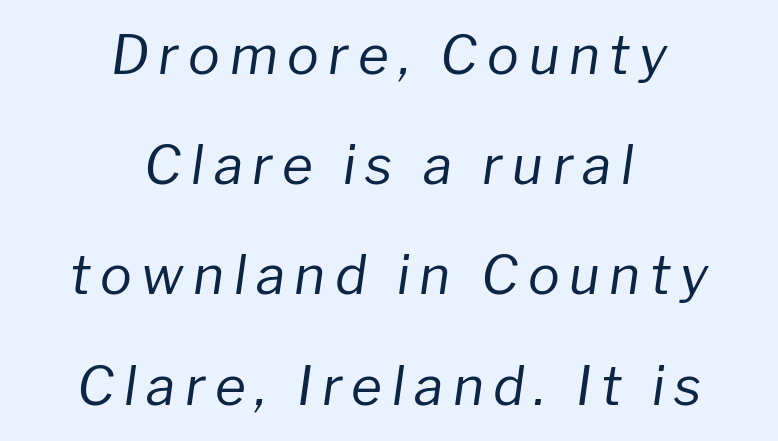
Q: Is the text bold? A: No.
Q: Is the text italic (slanted)? A: Yes, it leans right by about 8 degrees.
Q: Is the text underlined? A: No.
Q: How is the paragraph aligned? A: Centered.
Q: Is the spacing between lines tight, normal or loose? A: Loose.
Q: Width (condensed, normal, or wide)? A: Normal.
Q: Stroke contrast? A: Low.
Q: x-height? A: Medium.
Q: Monospaced? A: No.
